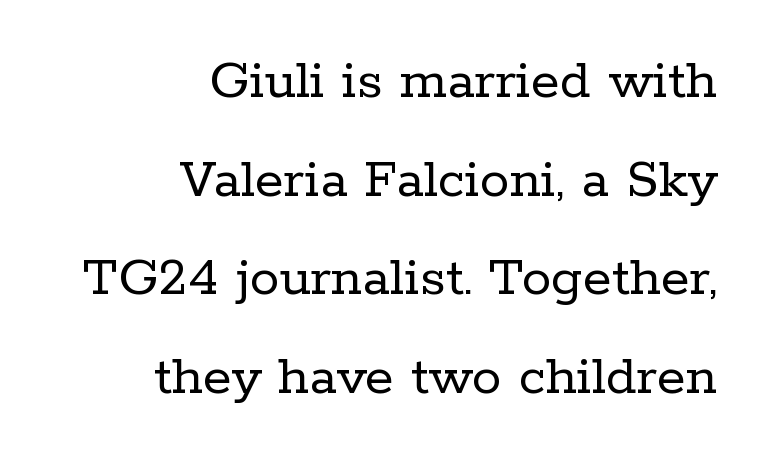
{"serif": "yes", "italic": "no", "bold": "no", "weight": "regular", "width": "normal", "stroke_contrast": "low", "x_height": "medium", "monospaced": "no", "underline": "no", "align": "right", "line_spacing": "normal", "line_spacing_ratio": 1.67, "letter_spacing": "normal", "letter_spacing_em": 0.0, "glyph_px": 59}
